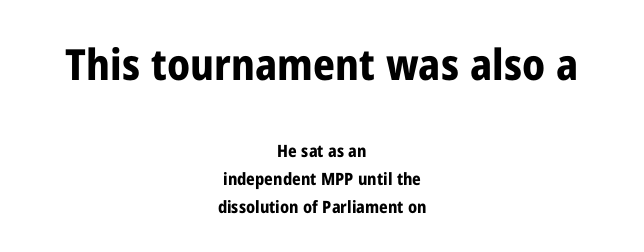
This block has exactly the height ordinary leading produces. These lines keep a tight, regular rhythm from letter to letter. The designer went with a sans here, leaving each stem footless. Teacher's note: observe the equal gaps on both sides — that is centered alignment. The font's upright variant was chosen for this text. Every letter is thick-stroked: bold, no question.
